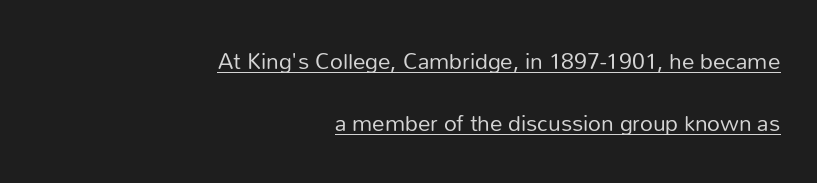
These characters rest on top of a visible drawn line. Posture: upright roman. A flush-right, rag-left setting is used for this passage. Think standard paragraph weight, or any step lighter than that.
